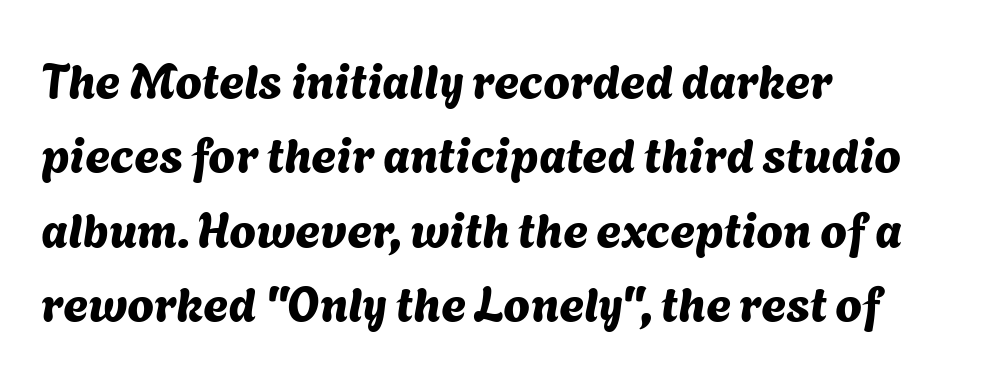
The image shows 48 px sans-serif type; set left-aligned, normal line spacing (1.55x), normal letter spacing, not underlined; medium stroke contrast and a medium x-height.
